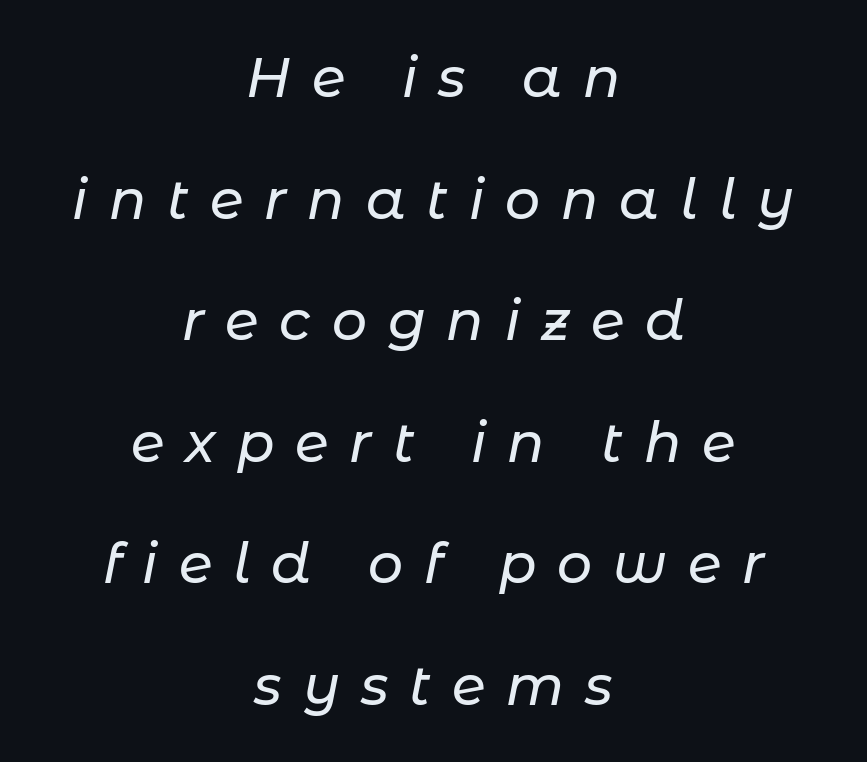
Q: Is the text italic (slanted)? A: Yes, it leans right by about 11 degrees.
Q: Is the text underlined? A: No.
Q: How is the paragraph aligned? A: Centered.
Q: Is the spacing between letters normal or unusually wide? A: Unusually wide.
Q: Is the spacing between lines tight, normal or loose? A: Loose.
Q: Width (condensed, normal, or wide)? A: Normal.
Q: Stroke contrast? A: Low.
Q: x-height? A: Medium.
Q: Monospaced? A: No.
